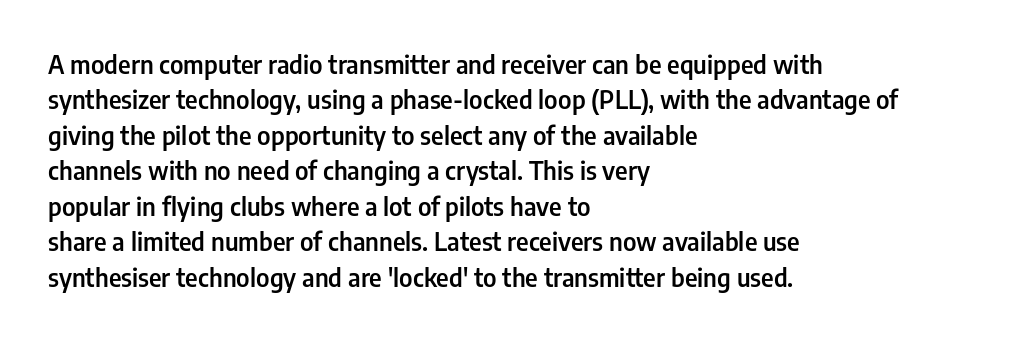
The image shows 25 px text type, upright; set left-aligned, normal line spacing (1.42x), normal letter spacing, not underlined.
